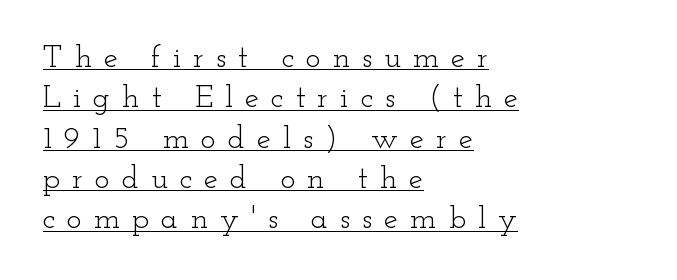
The image shows 32 px light, wide serif type, upright; set left-aligned, normal line spacing (1.26x), unusually wide letter spacing (+0.37 em), underlined; low stroke contrast and a small x-height.
